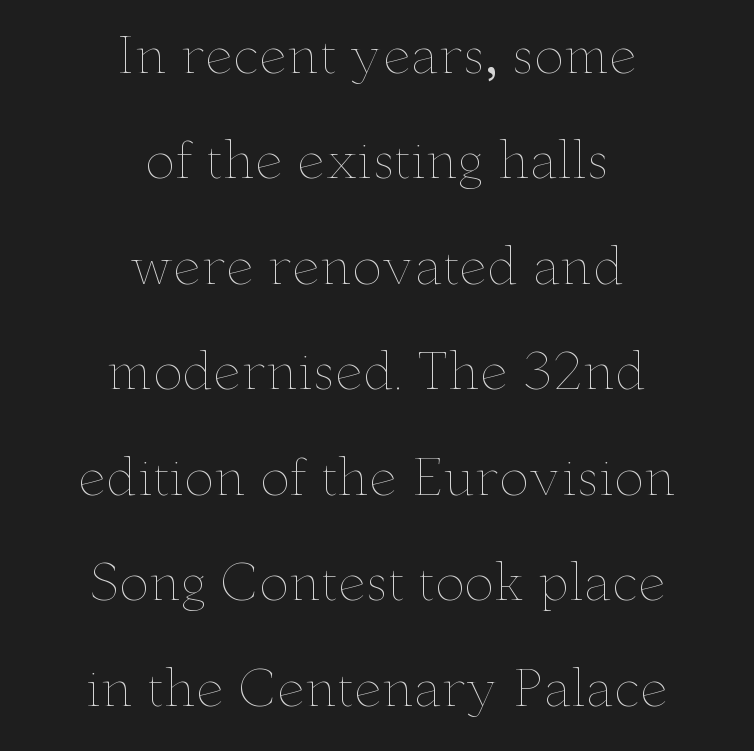
{"italic": "no", "bold": "no", "weight": "thin", "width": "wide", "stroke_contrast": "low", "x_height": "small", "monospaced": "no", "underline": "no", "align": "center", "line_spacing": "loose", "line_spacing_ratio": 2.11, "letter_spacing": "normal", "letter_spacing_em": 0.0, "glyph_px": 50}
